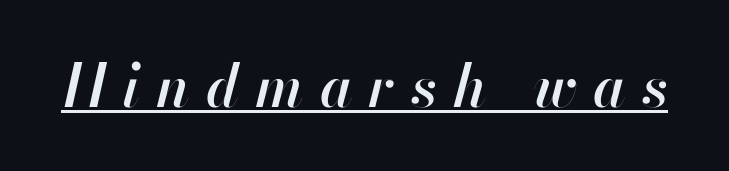
I'd describe the lettering as semibold — firm but not a full bold. A typesetter would mark this as italic. What stands out about the letter spacing? Its width — letters are far apart. The face used here appears with an underline applied.
